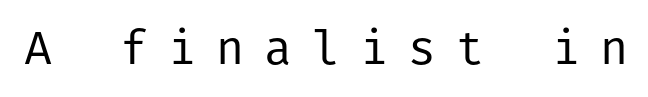
{"serif": "no", "italic": "no", "bold": "no", "weight": "regular", "width": "normal", "stroke_contrast": "low", "x_height": "medium", "underline": "no", "letter_spacing": "wide", "letter_spacing_em": 0.42, "glyph_px": 47}
